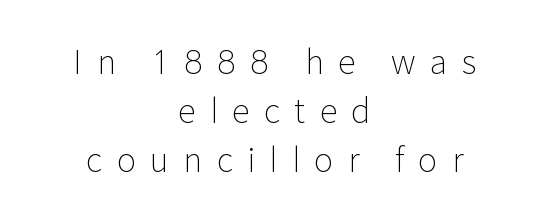
The passage is arranged like a title page — every line centered. Does the leading feel generous? No, just average. Grotesque or geometric, the face here clearly has no serifs. Rule under the text: the space is simply empty. The face used here is rendered with a markedly widened letterfit. Weight: not bold — regular or lighter.
